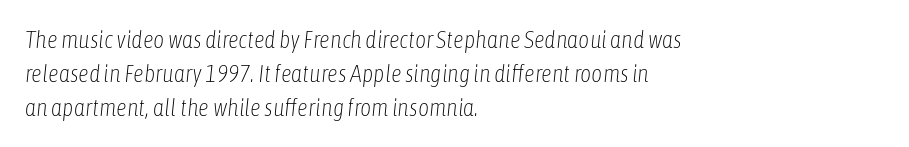
Q: Is the text bold? A: No.
Q: Is the text italic (slanted)? A: Yes, it leans right by about 6 degrees.
Q: Is the text underlined? A: No.
Q: How is the paragraph aligned? A: Left-aligned.
Q: Is the spacing between letters normal or unusually wide? A: Normal.
Q: Is the spacing between lines tight, normal or loose? A: Normal.
